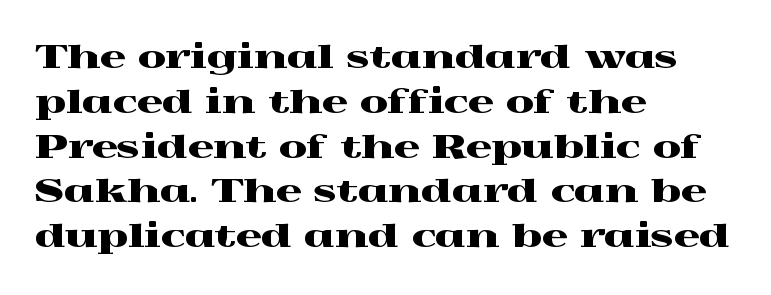
Q: Is the text italic (slanted)? A: No, it is upright.
Q: Is the typeface a serif or a sans-serif typeface? A: Serif.
Q: Is the text underlined? A: No.
Q: How is the paragraph aligned? A: Left-aligned.
Q: Is the spacing between letters normal or unusually wide? A: Normal.
Q: Is the spacing between lines tight, normal or loose? A: Normal.
Q: Width (condensed, normal, or wide)? A: Wide.
Q: x-height? A: Medium.
Q: Monospaced? A: No.
